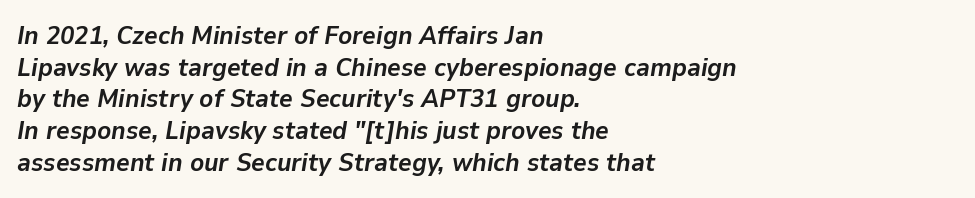
{"italic": "yes", "lean": "right", "slant_degrees": 9, "bold": "yes", "underline": "no", "align": "left", "line_spacing_ratio": 1.22, "letter_spacing": "normal", "letter_spacing_em": 0.0, "glyph_px": 26}
